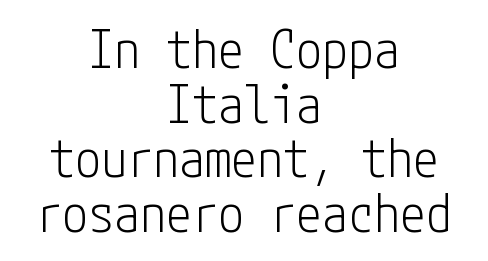
Q: Is the text bold? A: No.
Q: Is the text italic (slanted)? A: No, it is upright.
Q: Is the typeface a serif or a sans-serif typeface? A: Sans-serif.
Q: Is the text underlined? A: No.
Q: How is the paragraph aligned? A: Centered.
Q: Is the spacing between letters normal or unusually wide? A: Normal.
Q: Is the spacing between lines tight, normal or loose? A: Tight.
Q: Width (condensed, normal, or wide)? A: Condensed.
Q: Stroke contrast? A: Low.
Q: x-height? A: Medium.
